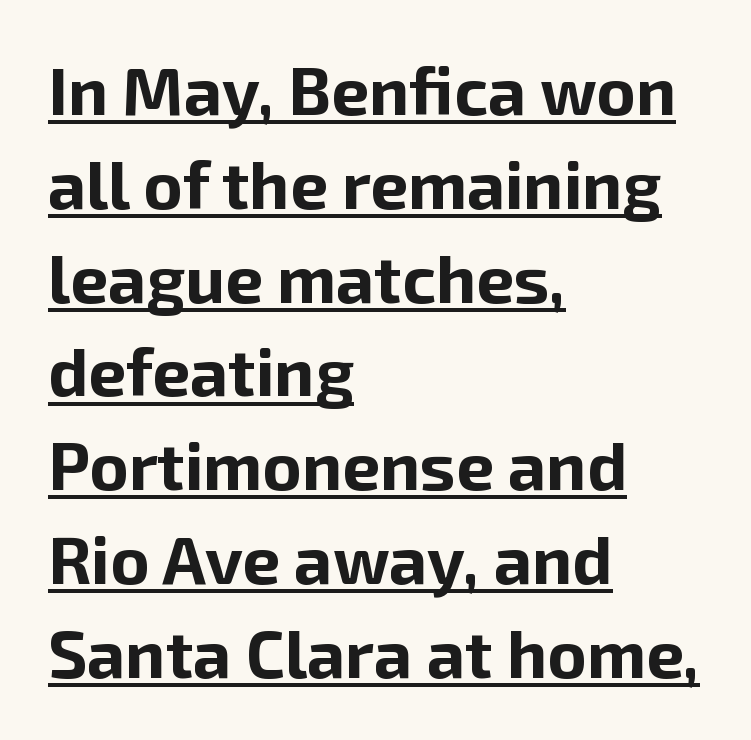
{"serif": "no", "italic": "no", "bold": "yes", "weight": "bold", "width": "normal", "stroke_contrast": "low", "x_height": "medium", "monospaced": "no", "underline": "yes", "align": "left", "line_spacing": "normal", "line_spacing_ratio": 1.4, "letter_spacing": "normal", "letter_spacing_em": 0.0, "glyph_px": 67}
